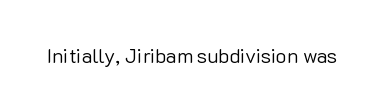
The image shows 20 px text type, upright; set normal letter spacing, not underlined.
